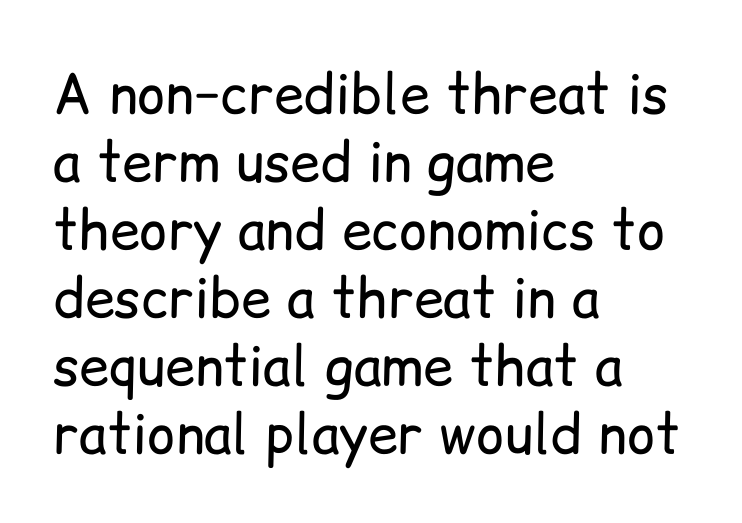
The image shows 54 px regular-weight sans-serif type, upright; set left-aligned, normal line spacing (1.26x), normal letter spacing, not underlined; low stroke contrast and a medium x-height.
